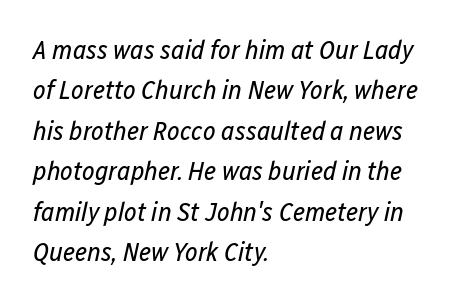
The face used here is rendered with its standard letterfit. Underlining? Definitely not there. The lettering tilts uniformly, giving the passage an italic look. The lines are quadded left. The weight would be labelled regular, book, light, or lighter still.
